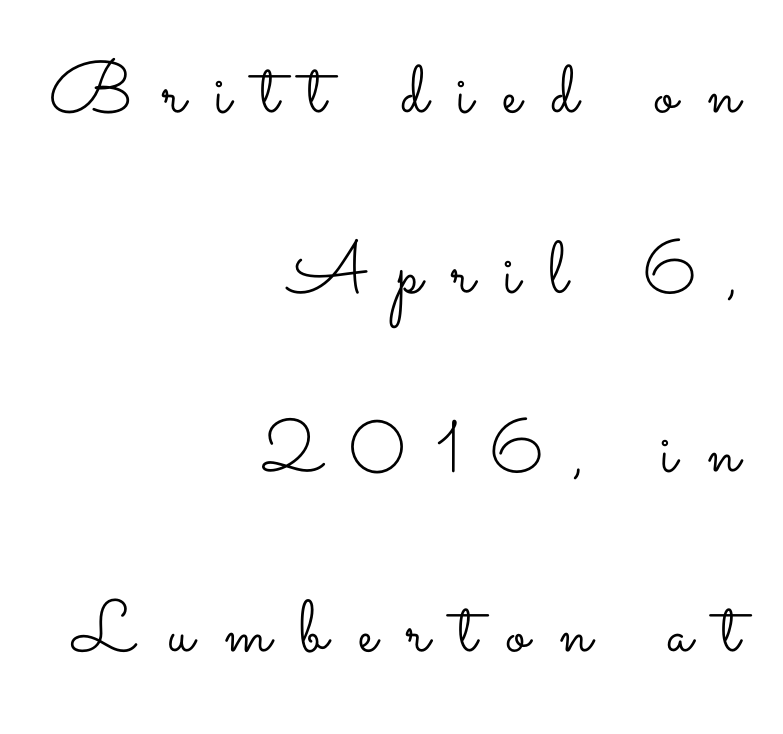
Proportional: the letters do not fall into vertical columns. The passage is arranged like a letterhead date or caption credit — flush right. The weight would be labelled regular, book, light, or lighter still.
